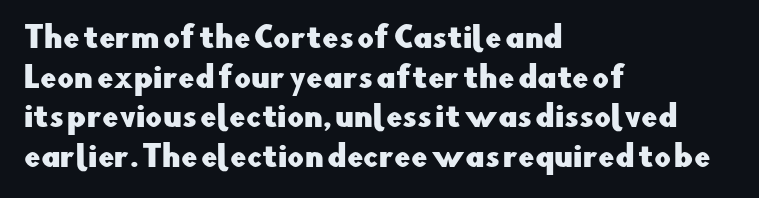
{"serif": "no", "italic": "no", "width": "normal", "stroke_contrast": "low", "x_height": "small", "monospaced": "no", "underline": "no", "align": "left", "line_spacing": "normal", "line_spacing_ratio": 1.37, "letter_spacing": "normal", "letter_spacing_em": 0.0, "glyph_px": 29}
